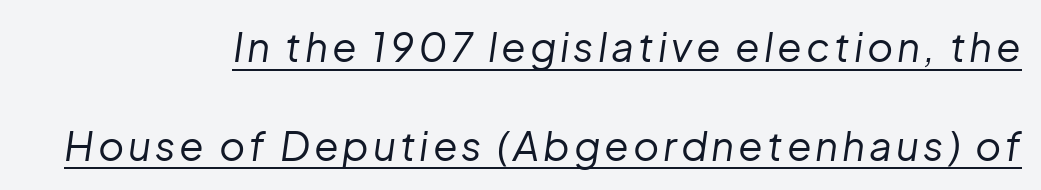
Q: Is the text bold? A: No.
Q: Is the text italic (slanted)? A: Yes, it leans right by about 8 degrees.
Q: Is the text underlined? A: Yes.
Q: How is the paragraph aligned? A: Right-aligned.
Q: Is the spacing between lines tight, normal or loose? A: Loose.
Q: Width (condensed, normal, or wide)? A: Normal.
Q: Stroke contrast? A: Low.
Q: x-height? A: Medium.
Q: Monospaced? A: No.
